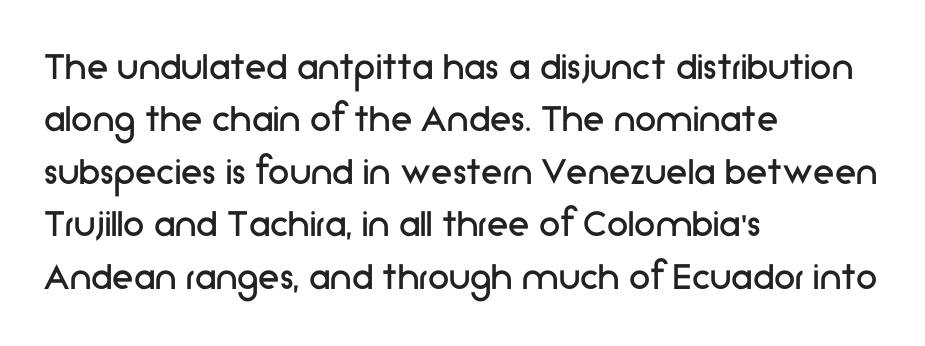
A bare baseline throughout the passage. Varying glyph widths throughout — classic text-font behaviour. This rendering uses left alignment, leaving the right contour irregular. Tracking value appears to be zero — textbook default spacing.
